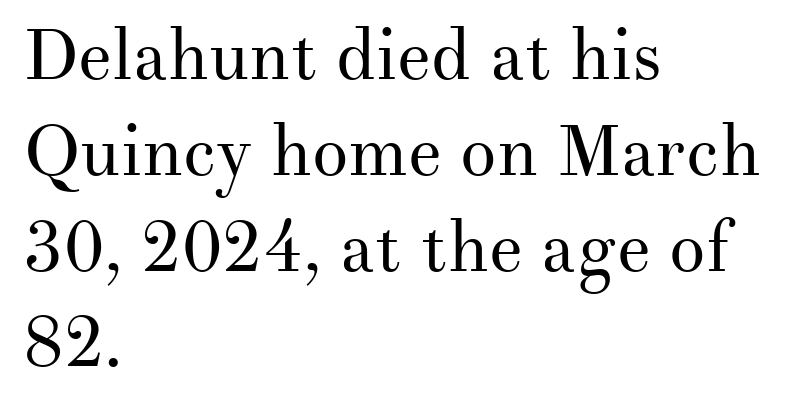
The image shows 72 px regular-weight serif type, upright; set left-aligned, normal line spacing (1.33x), normal letter spacing, not underlined; medium stroke contrast and a small x-height.
